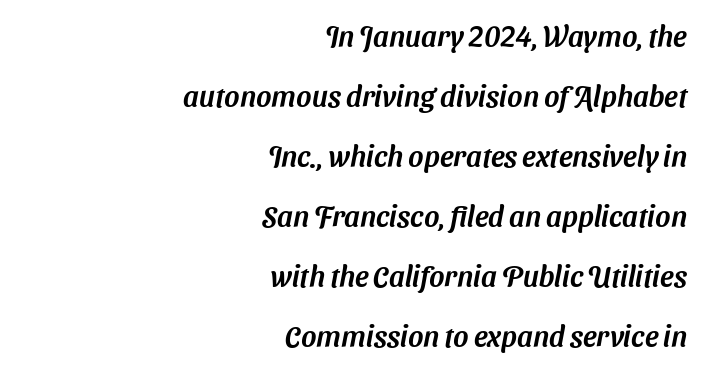
The rendering shows plain stroke endings on the letterforms — a sans-serif design. The designer dialed line spacing up above the default. Descender tails drop into unmarked territory. A typesetter would call this zero additional tracking. The paragraph has a hard right edge and a soft left edge.
